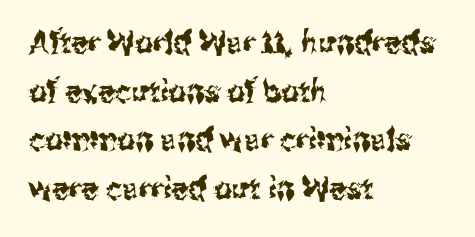
Q: Is the text italic (slanted)? A: No, it is upright.
Q: Is the typeface a serif or a sans-serif typeface? A: Sans-serif.
Q: Is the text underlined? A: No.
Q: How is the paragraph aligned? A: Left-aligned.
Q: Is the spacing between letters normal or unusually wide? A: Normal.
Q: Is the spacing between lines tight, normal or loose? A: Normal.
Q: Width (condensed, normal, or wide)? A: Condensed.
Q: Stroke contrast? A: Medium.
Q: x-height? A: Medium.
Q: Monospaced? A: No.
